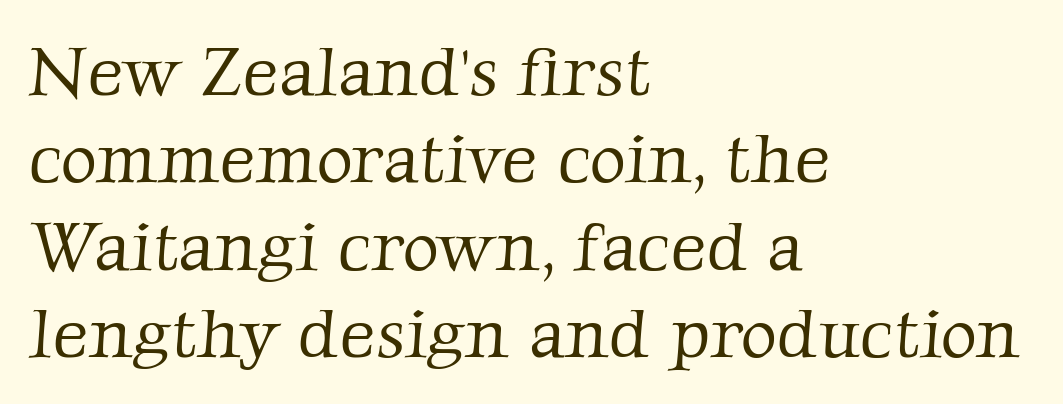
Q: Is the text bold? A: No.
Q: Is the typeface a serif or a sans-serif typeface? A: Serif.
Q: Is the text underlined? A: No.
Q: How is the paragraph aligned? A: Left-aligned.
Q: Is the spacing between letters normal or unusually wide? A: Normal.
Q: Is the spacing between lines tight, normal or loose? A: Normal.
Q: Width (condensed, normal, or wide)? A: Normal.
Q: Stroke contrast? A: Low.
Q: x-height? A: Medium.
Q: Monospaced? A: No.
